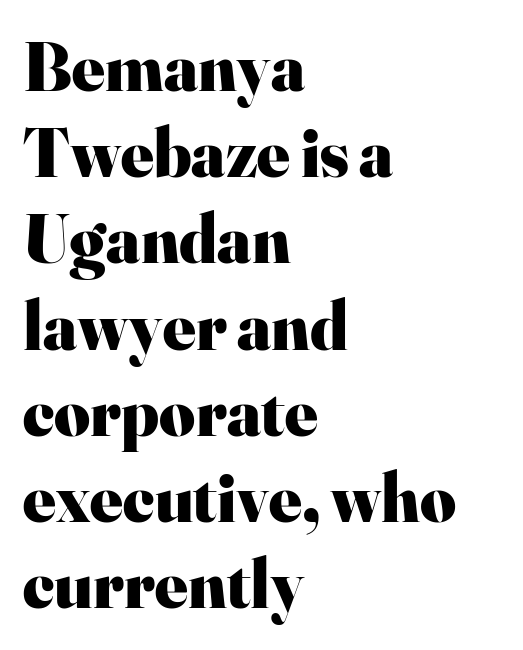
{"serif": "yes", "italic": "no", "bold": "yes", "weight": "heavy", "width": "normal", "stroke_contrast": "high", "x_height": "small", "monospaced": "no", "underline": "no", "align": "left", "line_spacing": "normal", "line_spacing_ratio": 1.25, "letter_spacing": "normal", "letter_spacing_em": 0.0, "glyph_px": 69}
